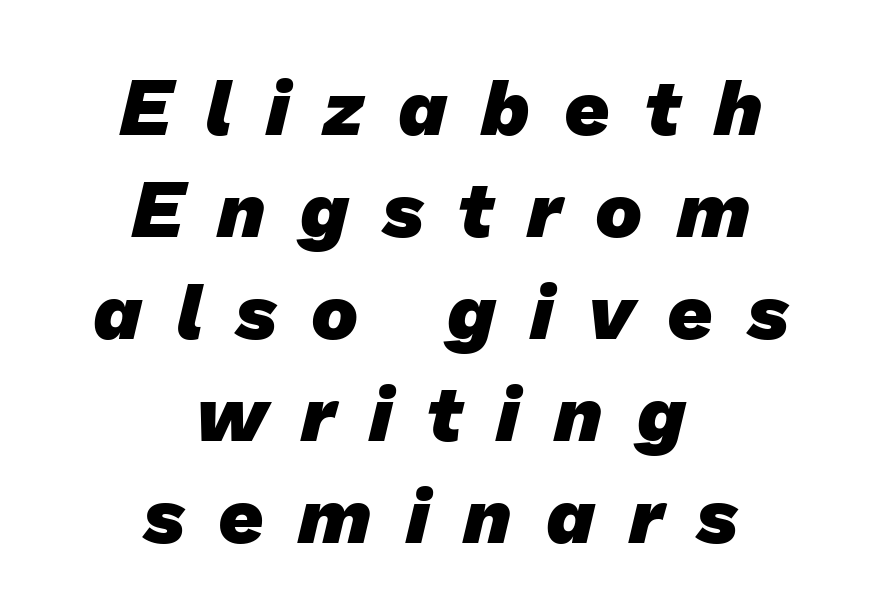
The image shows 79 px heavy sans-serif type; set centered, normal line spacing (1.29x), unusually wide letter spacing (+0.43 em), not underlined; low stroke contrast and a medium x-height.
